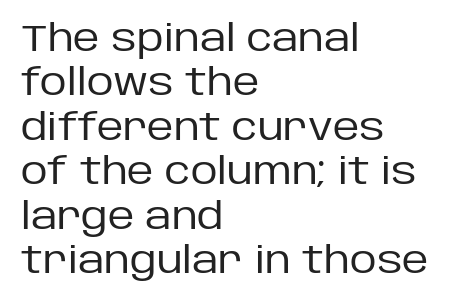
The passage shown is not underscored anywhere. A classic flush-left, rag-right setting is used for this passage. Each letter keeps its own natural width here, so spacing adapts to shape. The letterforms sit shoulder to shoulder at normal distance. These glyphs show unthickened strokes, regular width or finer. Type style note: lacks serifs.
